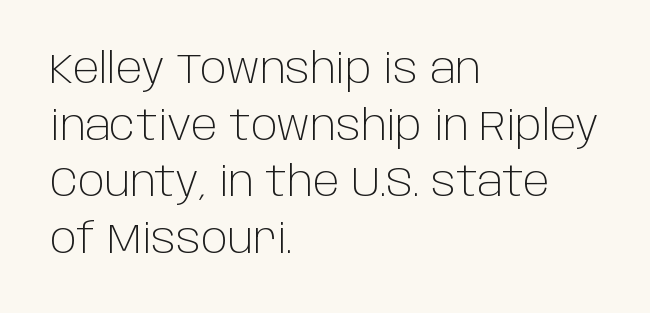
The type family on display is of the sans-serif kind. Characters remain perfectly vertical along every line. Line beginnings align vertically; line endings do not. You could not count columns in this text — the font is proportionally spaced. Regarding leading, the lines here are spaced in the standard way.
